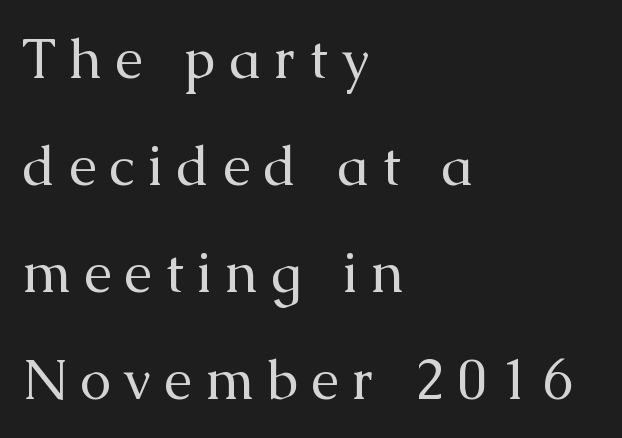
Leading: increased. Varying glyph widths throughout — classic text-font behaviour. Summary of weight: not heavy and not bold. Check under the words: just untouched page.
